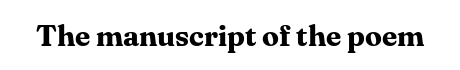
The image shows 30 px bold serif type, upright; set normal letter spacing, not underlined; medium stroke contrast and a medium x-height.
